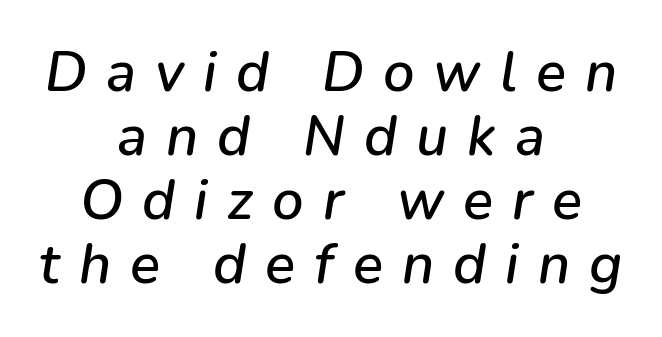
{"italic": "yes", "lean": "right", "slant_degrees": 9, "width": "normal", "stroke_contrast": "low", "x_height": "medium", "monospaced": "no", "underline": "no", "align": "center", "line_spacing": "tight", "line_spacing_ratio": 1.14, "letter_spacing": "wide", "letter_spacing_em": 0.34, "glyph_px": 56}
